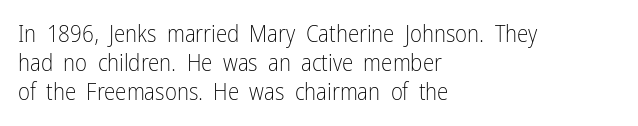
Nothing unusual about the tracking: characters are spaced as the font intends. Caption: multi-line text, flush left, ragged right. How would I describe the line gaps? Plain and ordinary. Unbolded letterforms with no extra heft.
